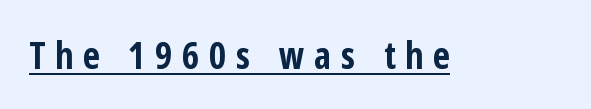
This sample has the flowing, uneven cadence of proportional lettering. Is the type bold? Yes — the strokes are clearly thick and heavy. The face used here appears with an underline applied. The lettering stays uniformly vertical, giving the passage a roman look.
